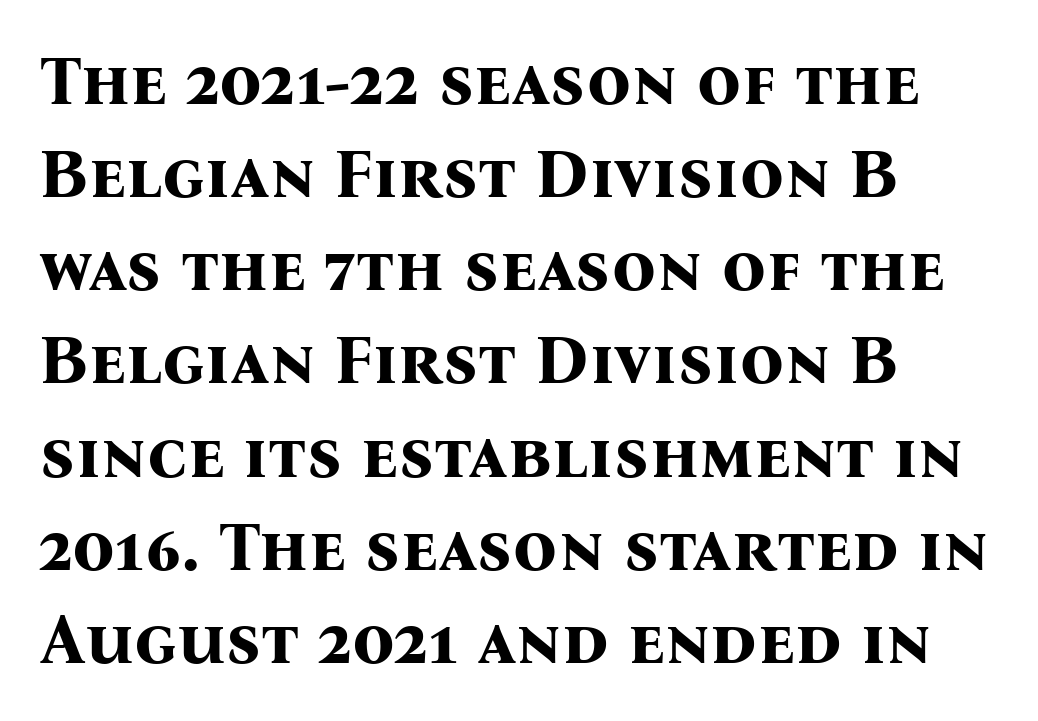
Q: Is the text bold? A: Yes.
Q: Is the text italic (slanted)? A: No, it is upright.
Q: Is the typeface a serif or a sans-serif typeface? A: Serif.
Q: Is the text underlined? A: No.
Q: How is the paragraph aligned? A: Left-aligned.
Q: Is the spacing between letters normal or unusually wide? A: Normal.
Q: Is the spacing between lines tight, normal or loose? A: Normal.
Q: Width (condensed, normal, or wide)? A: Normal.
Q: Stroke contrast? A: Medium.
Q: x-height? A: Medium.
Q: Monospaced? A: No.
